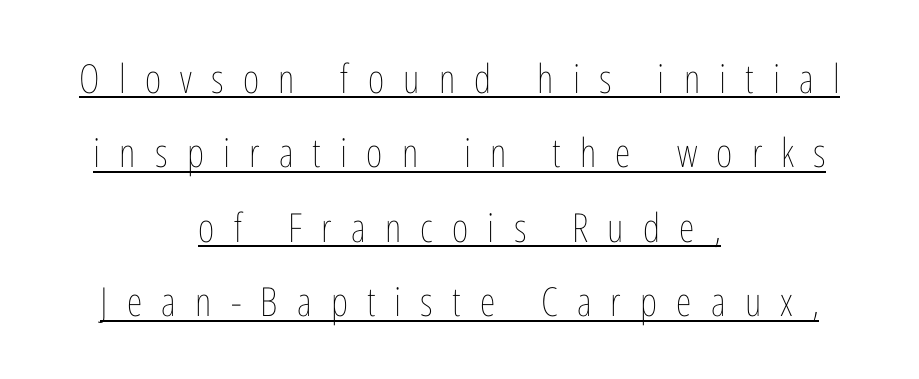
{"italic": "no", "bold": "no", "weight": "thin", "width": "condensed", "stroke_contrast": "low", "x_height": "medium", "monospaced": "no", "underline": "yes", "align": "center", "line_spacing_ratio": 1.86, "letter_spacing": "wide", "letter_spacing_em": 0.48, "glyph_px": 40}
